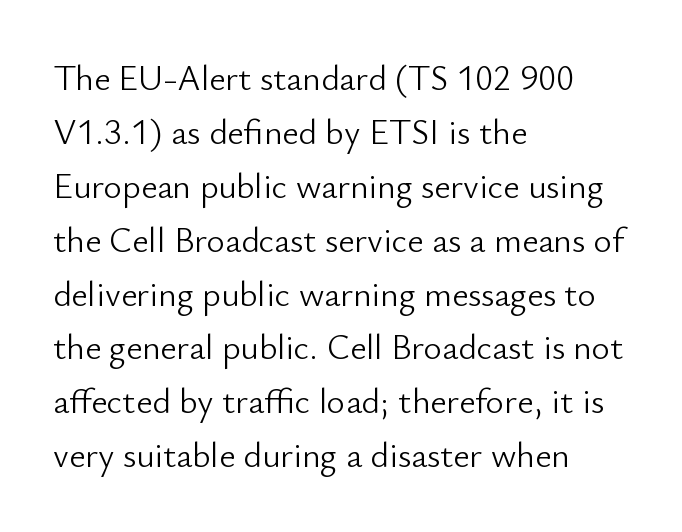
Q: Is the text bold? A: No.
Q: Is the text italic (slanted)? A: No, it is upright.
Q: Is the typeface a serif or a sans-serif typeface? A: Sans-serif.
Q: Is the text underlined? A: No.
Q: How is the paragraph aligned? A: Left-aligned.
Q: Is the spacing between letters normal or unusually wide? A: Normal.
Q: Is the spacing between lines tight, normal or loose? A: Normal.
Q: Width (condensed, normal, or wide)? A: Normal.
Q: Stroke contrast? A: Low.
Q: x-height? A: Small.
Q: Monospaced? A: No.
